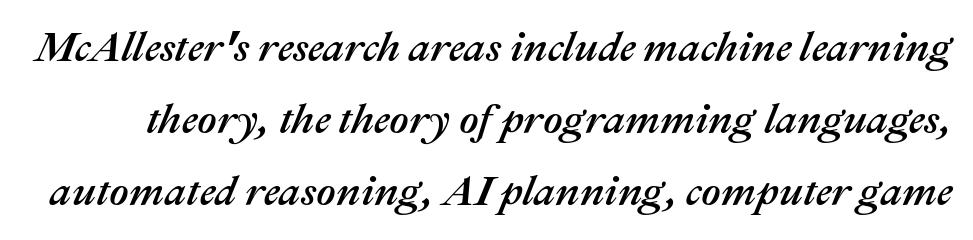
The image shows 42 px text type, italic (leaning right); set line spacing 1.72x, normal letter spacing, not underlined; medium stroke contrast and a medium x-height.
